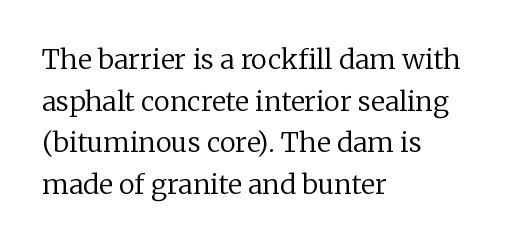
This sample uses an upright cut, with every glyph sitting square on the baseline. Lines of text with bare space underneath. The setting favours the left margin, as ordinary paragraphs usually do. Leading: standard. The typesetting does not lean heavy: it is not bold. You could call the tracking neutral — neither tight nor loose.
